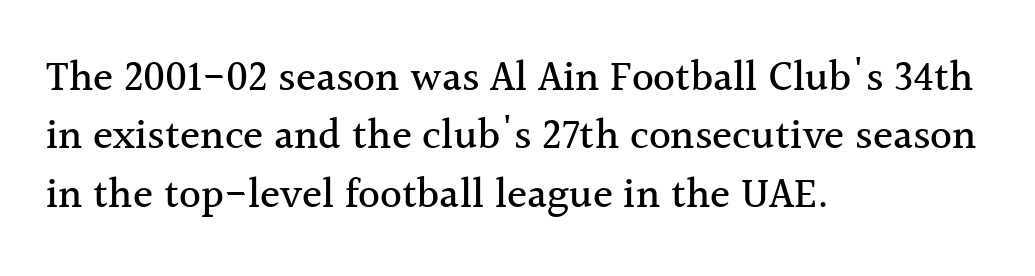
The paragraph has a hard left edge and a soft right edge. Unlike a clean sans, this face finishes its strokes with serifs. The face used here is rendered with its standard letterfit. You can tell it's not italic because the verticals are truly vertical. If you measured baseline to baseline, you'd find a middling distance.
